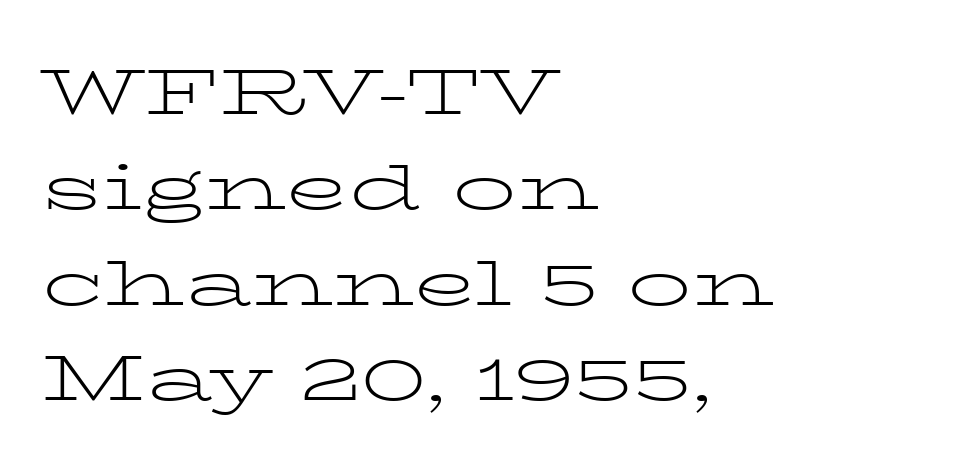
Rendered with straight, roman letterforms. Here the designer chose a conventional face with non-uniform glyph widths. The strip under each line holds only bare page. Is this a heavy cut? Hardly; it is regular or lighter. Typeset ragged right — the left edge is the straight one. These lines sit exactly where default settings would place them.
